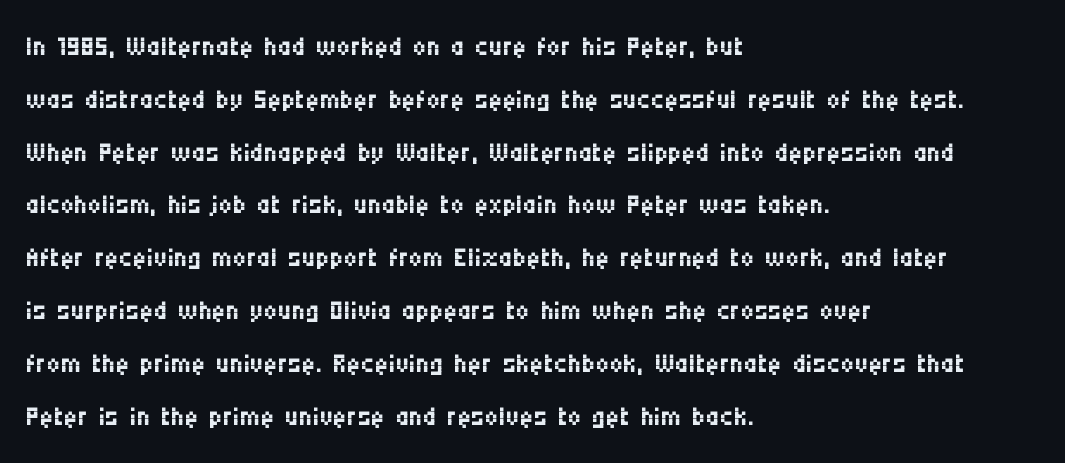
The specimen reads as upright at a glance. Here the glyphs are tracked normally, forming tight word shapes. These lines are rendered in a variable-pitch font. I'd call this a sans setting — the letters go barefoot. Is this a heavy cut? Hardly; it is regular or lighter.
